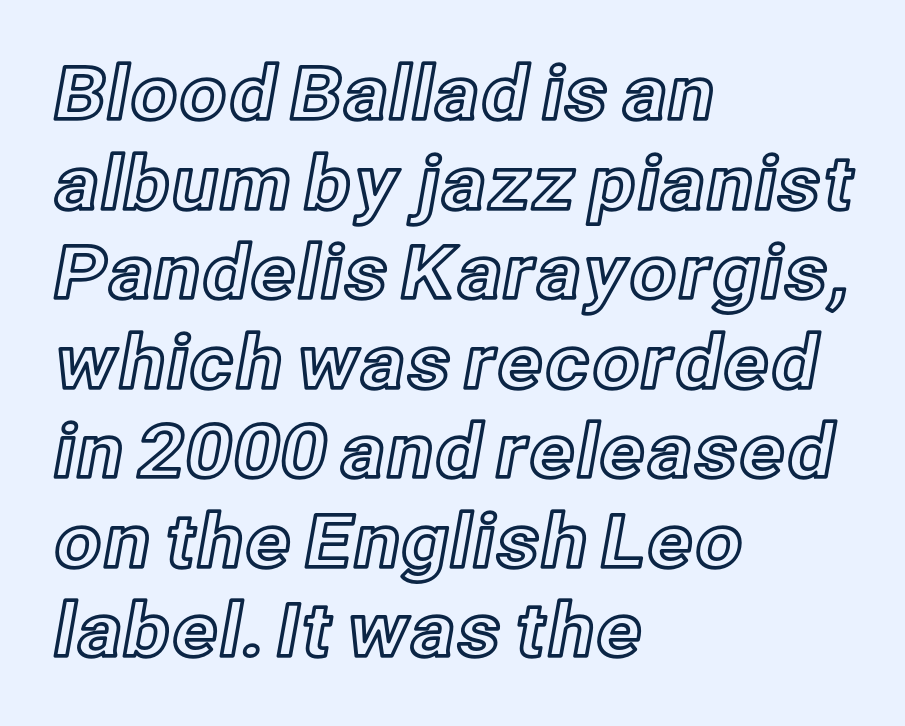
Is this a fixed-width face? No — the glyphs have proportional, varying widths. Characters follow at the spacing the type designer built in. Does the copy run flush right? No — it runs flush left. Clear beneath every line of the passage.
